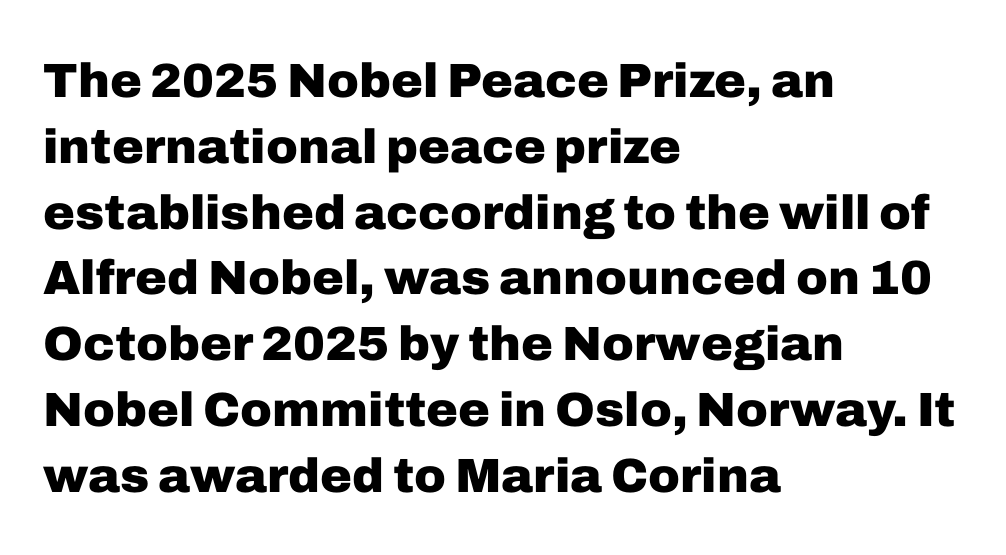
The image shows 48 px heavy sans-serif type, upright; set left-aligned, normal line spacing (1.37x), normal letter spacing, not underlined; low stroke contrast and a medium x-height.
